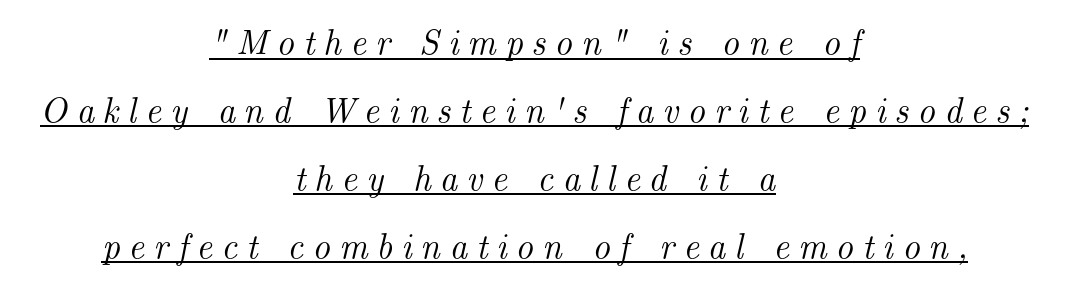
The image shows 35 px serif type, italic (leaning right); set centered, loose line spacing (1.94x), unusually wide letter spacing (+0.25 em), underlined; medium stroke contrast and a small x-height.
